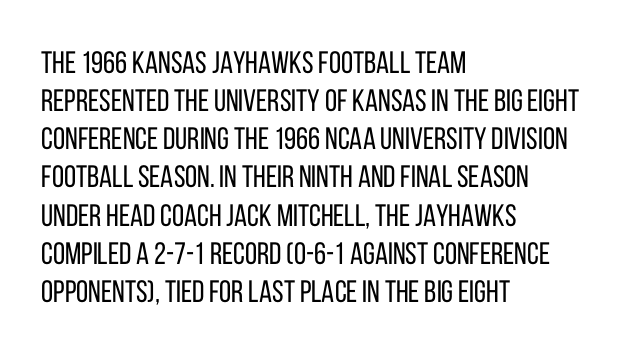
Quick note: not italic, upright. The letters carry no serifs — their stems end cleanly without finishing strokes. The passage shown is typed in a proportional face where columns would drift. Compared with a centered layout, this one pins lines to the left instead.
